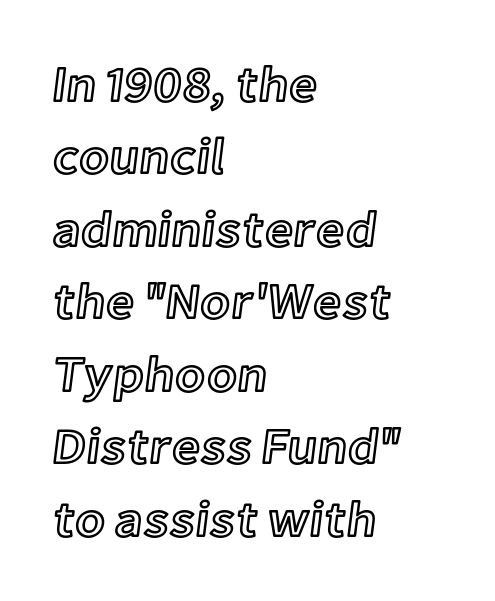
{"width": "normal", "x_height": "medium", "monospaced": "no", "underline": "no", "align": "left", "line_spacing": "normal", "line_spacing_ratio": 1.45, "letter_spacing": "normal", "letter_spacing_em": 0.0, "glyph_px": 50}
